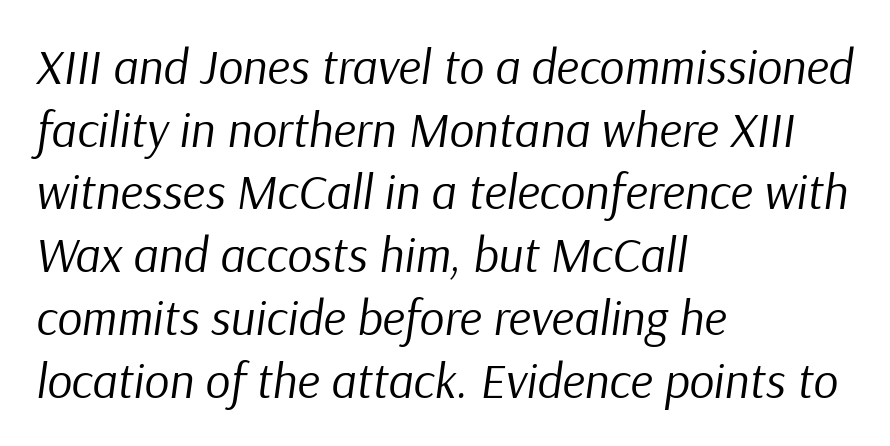
This is oblique type, the kind used for emphasis or titles. Does the leading feel generous? No, just average. The font is comparable to plain body text, perhaps lighter. Casual observation: everything's shoved over to the left. These lines are rendered in a variable-pitch font.
